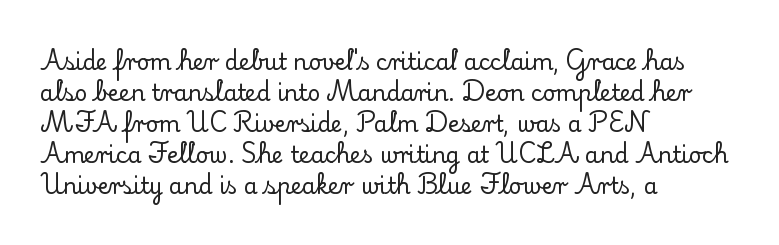
{"italic": "no", "underline": "no", "align": "left", "line_spacing": "normal", "line_spacing_ratio": 1.41, "letter_spacing": "normal", "letter_spacing_em": 0.0, "glyph_px": 22}
